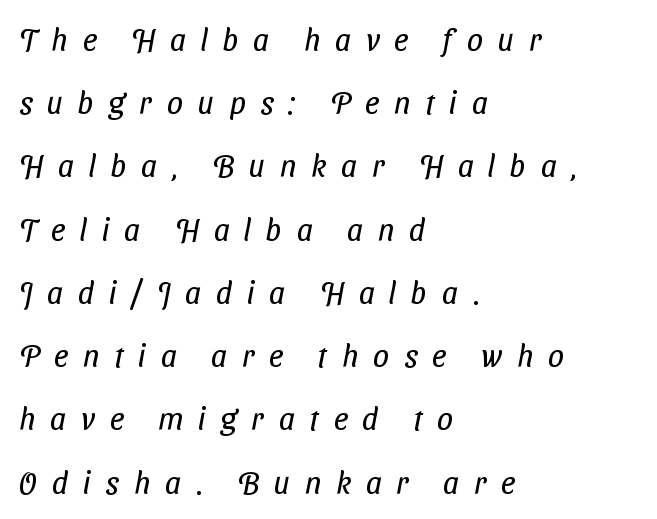
{"serif": "no", "bold": "no", "weight": "regular", "width": "condensed", "stroke_contrast": "low", "x_height": "medium", "monospaced": "no", "underline": "no", "align": "left", "line_spacing": "loose", "line_spacing_ratio": 2.04, "letter_spacing": "wide", "letter_spacing_em": 0.48, "glyph_px": 31}
